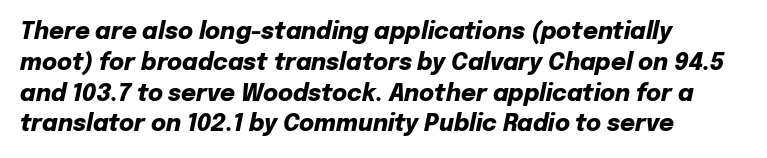
{"italic": "yes", "lean": "right", "slant_degrees": 12, "bold": "yes", "underline": "no", "align": "left", "line_spacing": "normal", "line_spacing_ratio": 1.34, "letter_spacing": "normal", "letter_spacing_em": 0.0, "glyph_px": 23}
